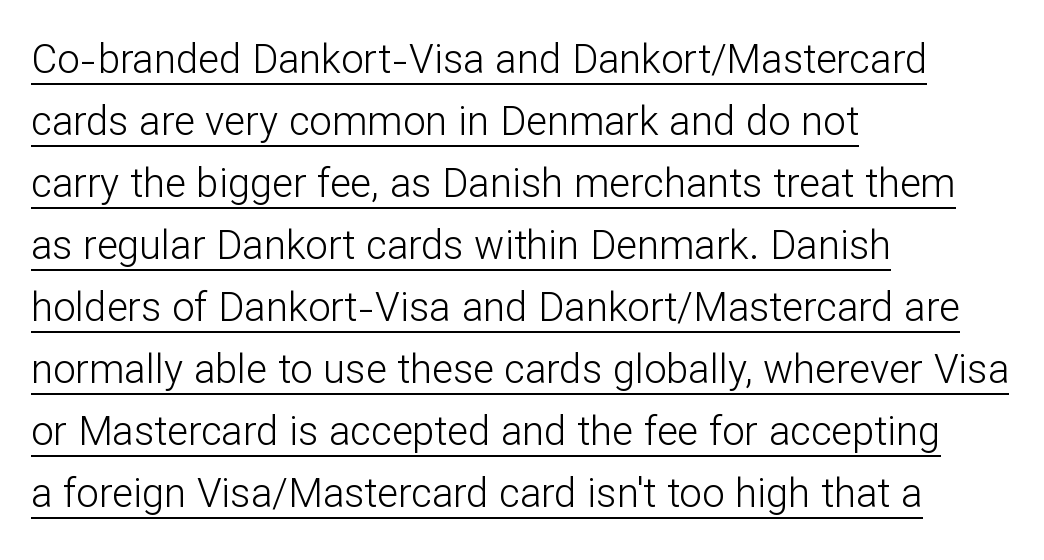
Q: Is the text bold? A: No.
Q: Is the text italic (slanted)? A: No, it is upright.
Q: Is the typeface a serif or a sans-serif typeface? A: Sans-serif.
Q: Is the text underlined? A: Yes.
Q: How is the paragraph aligned? A: Left-aligned.
Q: Is the spacing between letters normal or unusually wide? A: Normal.
Q: Is the spacing between lines tight, normal or loose? A: Normal.
Q: Width (condensed, normal, or wide)? A: Normal.
Q: Stroke contrast? A: Low.
Q: x-height? A: Medium.
Q: Monospaced? A: No.
